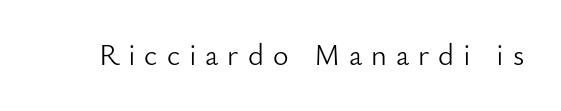
{"serif": "no", "italic": "no", "bold": "no", "weight": "light", "width": "normal", "stroke_contrast": "low", "x_height": "small", "monospaced": "no", "underline": "no", "letter_spacing": "wide", "letter_spacing_em": 0.3, "glyph_px": 30}
